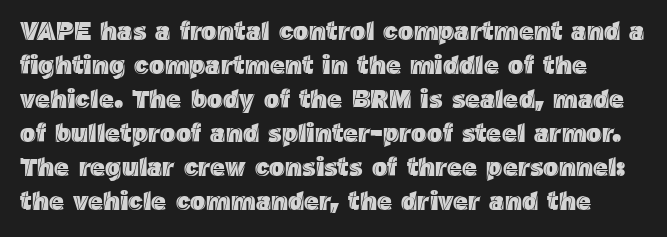
The image shows 26 px text type, upright; set normal line spacing (1.31x), normal letter spacing, not underlined.
